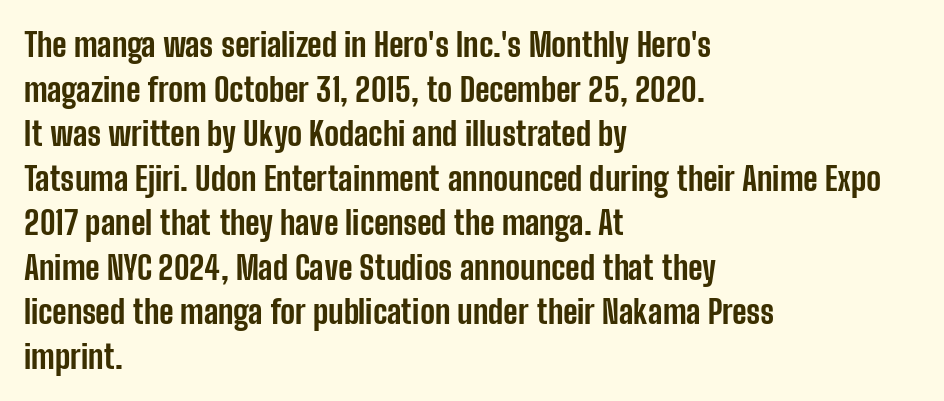
Proportional: the letters do not fall into vertical columns. Nobody touched the tracking dial on this one. Classification — sans serif. This block has exactly the height ordinary leading produces. Check the space under the baseline: it is left empty. Quick note: not italic, upright.
